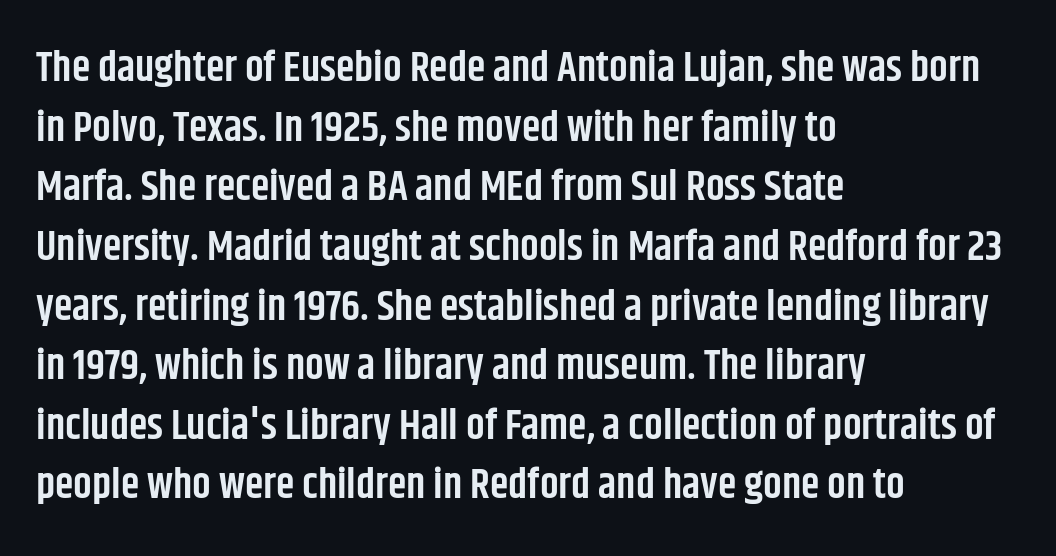
Here the glyphs are tracked normally, forming tight word shapes. Check where the strokes stop: nothing finishes them off — pure sans. Descender tails drop into unmarked territory. This block has exactly the height ordinary leading produces. Every stem runs plumb, perpendicular to the baseline. In CSS terms this would be text-align: left.
